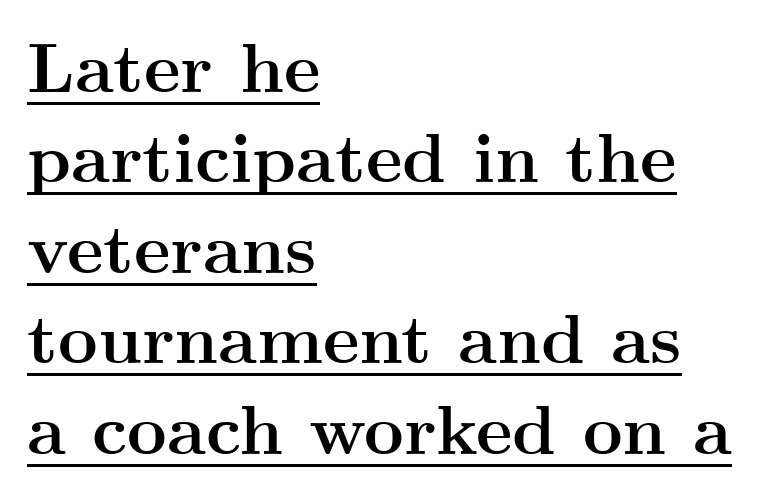
{"serif": "yes", "italic": "no", "bold": "yes", "weight": "semibold", "width": "wide", "stroke_contrast": "medium", "x_height": "small", "monospaced": "no", "underline": "yes", "align": "left", "line_spacing": "normal", "line_spacing_ratio": 1.31, "letter_spacing": "normal", "letter_spacing_em": 0.0, "glyph_px": 69}
